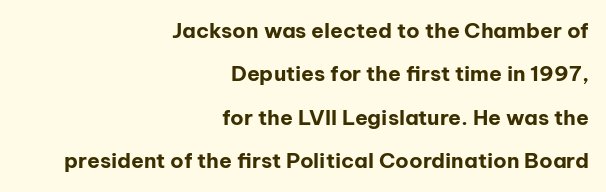
Every character sits straight up, as roman type does. No word sits above an underline. Compared with typical body copy, the letter spacing here is the same. Is the block centered? No — it sits flush against the right margin.
